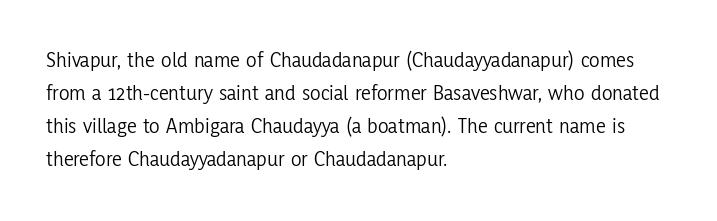
In terms of leading, this rendering sits right in the middle. Quick note: not italic, upright. Stems here are at most as thick as an everyday book face. Letter spacing: default.
